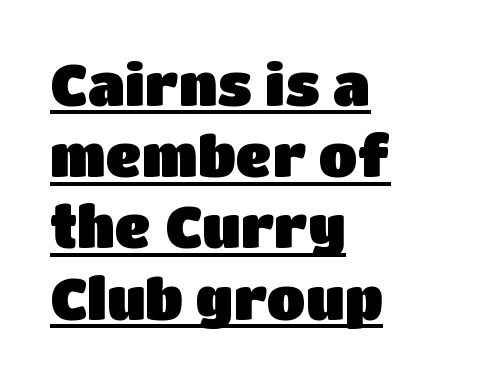
{"serif": "no", "italic": "no", "width": "normal", "stroke_contrast": "low", "x_height": "large", "monospaced": "no", "underline": "yes", "align": "left", "line_spacing": "normal", "line_spacing_ratio": 1.25, "letter_spacing": "normal", "letter_spacing_em": 0.0, "glyph_px": 57}
